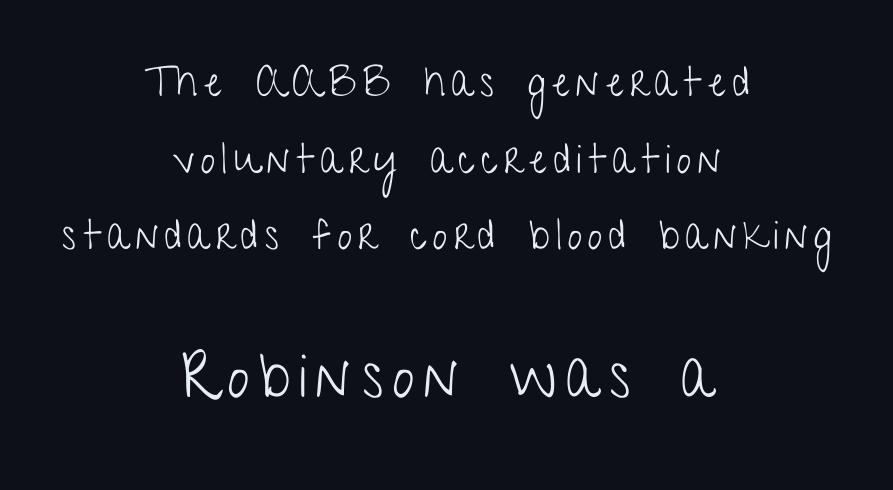
Size contrast runs from small at the top to large at the bottom. Where is the straight margin? There isn't one; the lines are centered. Decoration check: the copy has no underline. The weight tops out at a normal text grade. The type sits square on the baseline with zero lean. The passage shown is typeset with a sans-serif family.
